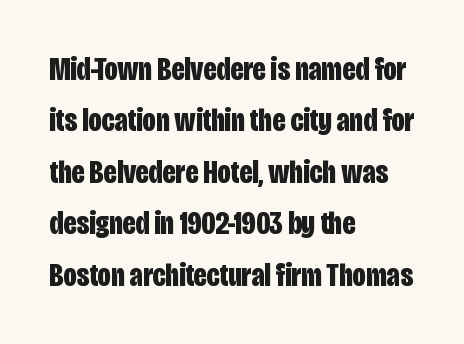
{"serif": "no", "italic": "no", "bold": "yes", "weight": "bold", "width": "condensed", "stroke_contrast": "low", "x_height": "large", "monospaced": "no", "underline": "no", "align": "left", "line_spacing": "normal", "line_spacing_ratio": 1.56, "letter_spacing": "normal", "letter_spacing_em": 0.0, "glyph_px": 33}
